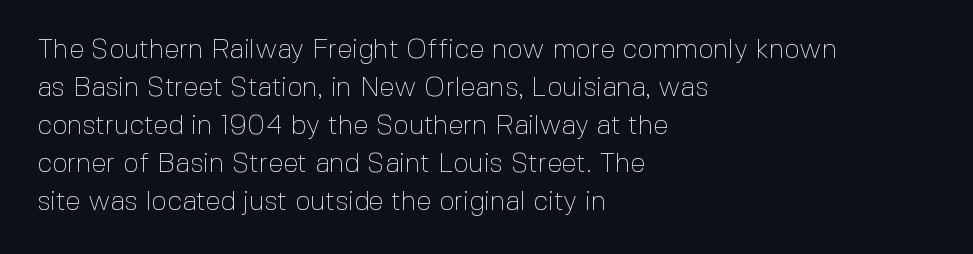
{"italic": "no", "bold": "no", "underline": "no", "align": "left", "line_spacing": "normal", "line_spacing_ratio": 1.41, "letter_spacing": "normal", "letter_spacing_em": 0.0, "glyph_px": 27}
